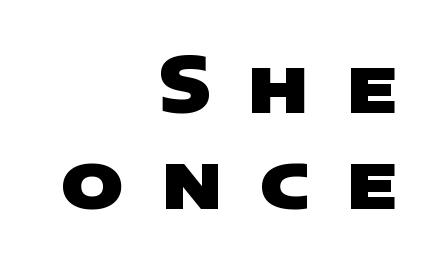
The image shows 76 px heavy, wide sans-serif type; set right-aligned, normal line spacing (1.26x), unusually wide letter spacing (+0.48 em), not underlined; low stroke contrast and a large x-height.
